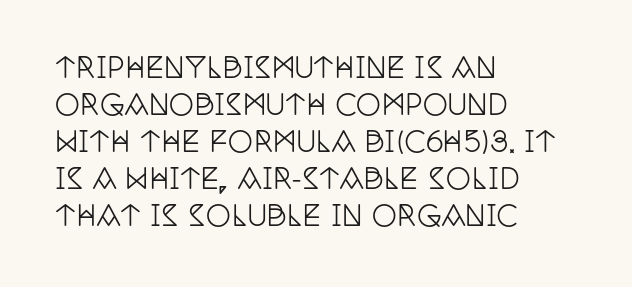
The image shows 28 px condensed serif type, upright; set left-aligned, normal line spacing (1.32x), normal letter spacing, not underlined; low stroke contrast and a large x-height.
